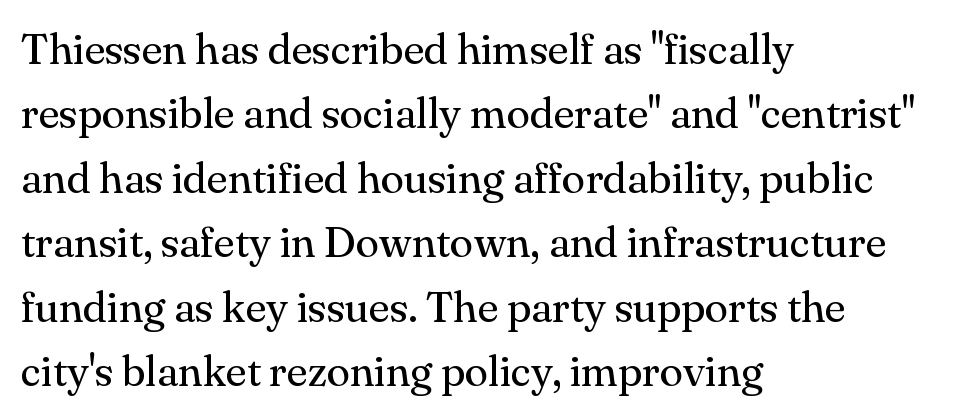
Q: Is the text bold? A: No.
Q: Is the text italic (slanted)? A: No, it is upright.
Q: Is the typeface a serif or a sans-serif typeface? A: Serif.
Q: Is the text underlined? A: No.
Q: How is the paragraph aligned? A: Left-aligned.
Q: Is the spacing between letters normal or unusually wide? A: Normal.
Q: Is the spacing between lines tight, normal or loose? A: Normal.
Q: Width (condensed, normal, or wide)? A: Normal.
Q: Stroke contrast? A: Medium.
Q: x-height? A: Small.
Q: Monospaced? A: No.
